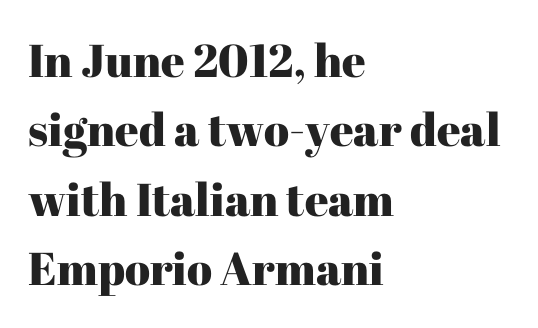
Q: Is the text italic (slanted)? A: No, it is upright.
Q: Is the typeface a serif or a sans-serif typeface? A: Serif.
Q: Is the text underlined? A: No.
Q: How is the paragraph aligned? A: Left-aligned.
Q: Is the spacing between letters normal or unusually wide? A: Normal.
Q: Is the spacing between lines tight, normal or loose? A: Normal.
Q: Width (condensed, normal, or wide)? A: Normal.
Q: Stroke contrast? A: High.
Q: x-height? A: Medium.
Q: Monospaced? A: No.
